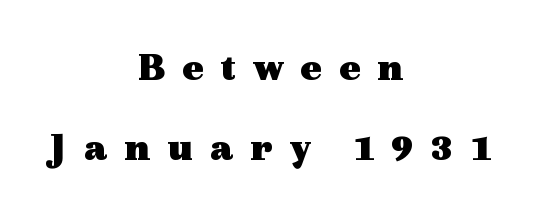
The image shows 40 px heavy, wide serif type, upright; set centered, loose line spacing (2.0x), unusually wide letter spacing (+0.42 em), not underlined; a medium x-height.
